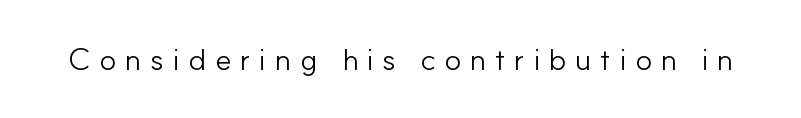
{"serif": "no", "italic": "no", "bold": "no", "weight": "light", "width": "normal", "stroke_contrast": "low", "x_height": "small", "monospaced": "no", "underline": "no", "letter_spacing": "wide", "letter_spacing_em": 0.28, "glyph_px": 31}
